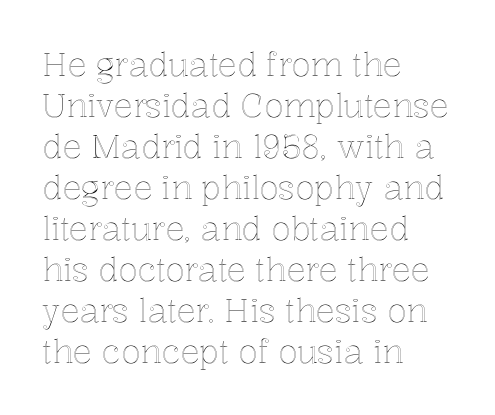
The image shows 32 px text type, upright; set left-aligned, normal line spacing (1.28x), normal letter spacing, not underlined; a medium x-height.
